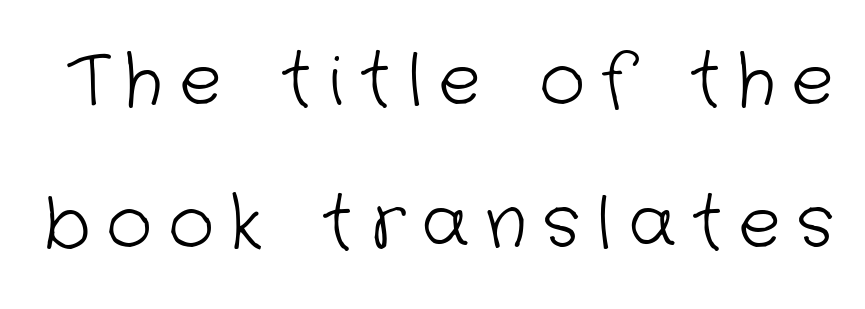
The horizontal fit of the characters is loose and conspicuously gappy. These lines are rendered in a variable-pitch font. The line-height multiplier appears high, well above default. Vertical stems look standard width or narrower in stroke. The area under the type is left untouched.
